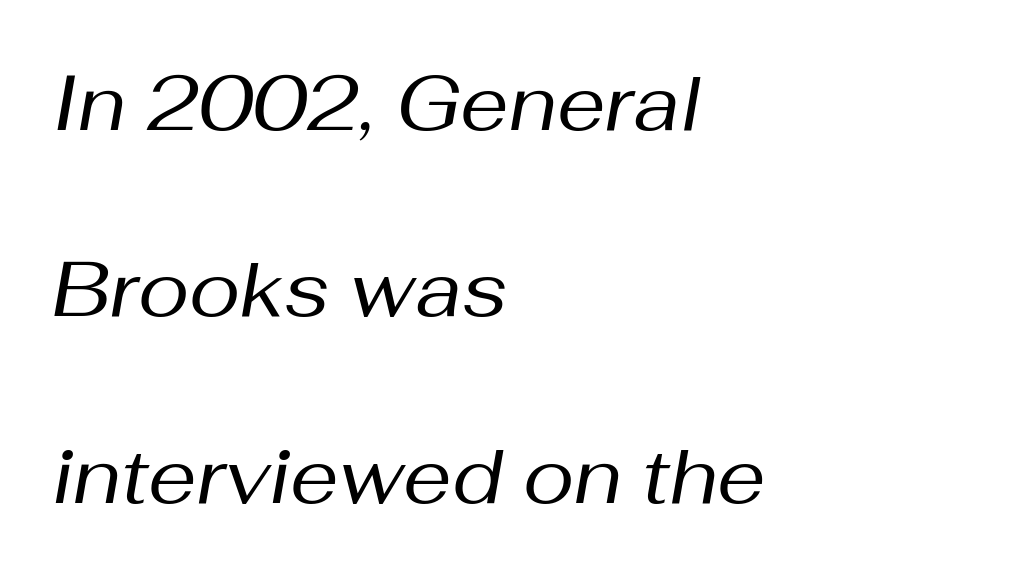
Italic? Definitely — the glyphs are oblique. Character widths vary here, with narrow letters taking less room than wide ones. Stems here are at most as thick as an everyday book face. Casual observation: everything's shoved over to the left. The leading is generous, giving the passage an open texture. Type without underlining.
